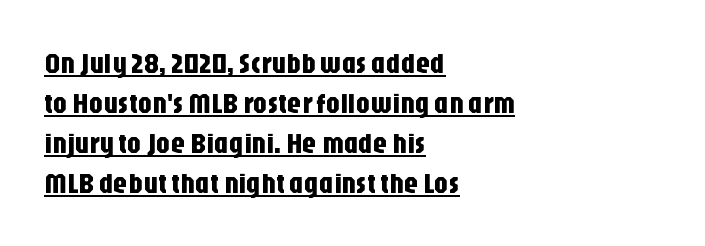
Q: Is the text italic (slanted)? A: No, it is upright.
Q: Is the typeface a serif or a sans-serif typeface? A: Sans-serif.
Q: Is the text underlined? A: Yes.
Q: How is the paragraph aligned? A: Left-aligned.
Q: Is the spacing between letters normal or unusually wide? A: Normal.
Q: Is the spacing between lines tight, normal or loose? A: Normal.
Q: Width (condensed, normal, or wide)? A: Condensed.
Q: Stroke contrast? A: Low.
Q: x-height? A: Large.
Q: Monospaced? A: No.
